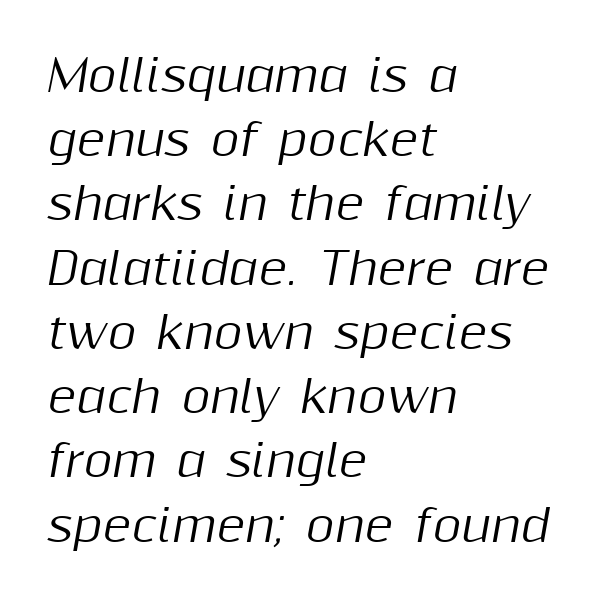
Notice how descenders clear the ascenders below comfortably — that's standard leading. This sample is left-justified, so line endings fall wherever the words run out. Slanted lettering throughout. This sample has the flowing, uneven cadence of proportional lettering. What stands out about the letter spacing? Nothing — it is the standard amount. The baseline area is clear.
